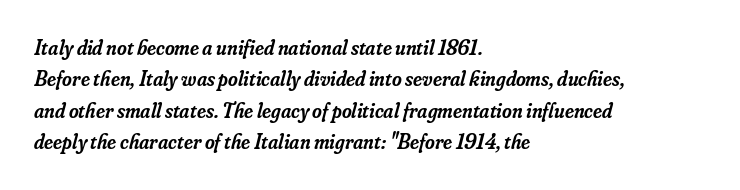
The image shows 21 px text type, italic (leaning right); set left-aligned, normal line spacing (1.5x), normal letter spacing, not underlined.
